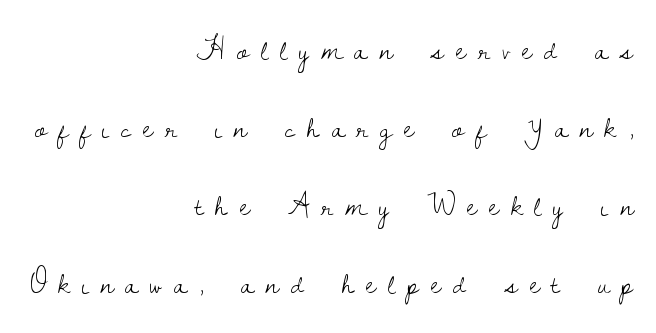
Q: Is the text bold? A: No.
Q: Is the text italic (slanted)? A: Yes.
Q: Is the typeface a serif or a sans-serif typeface? A: Serif.
Q: Is the text underlined? A: No.
Q: How is the paragraph aligned? A: Right-aligned.
Q: Is the spacing between letters normal or unusually wide? A: Unusually wide.
Q: Is the spacing between lines tight, normal or loose? A: Loose.
Q: Width (condensed, normal, or wide)? A: Normal.
Q: Stroke contrast? A: Low.
Q: x-height? A: Small.
Q: Monospaced? A: No.
